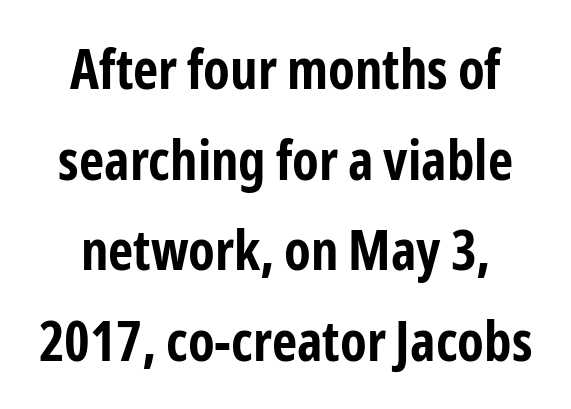
This sample has the flowing, uneven cadence of proportional lettering. Style check: upright. This rendering features lettering with no underline. I'd describe the lettering as bold — thick and assertive. Regarding leading, the lines here are spaced in the standard way.
